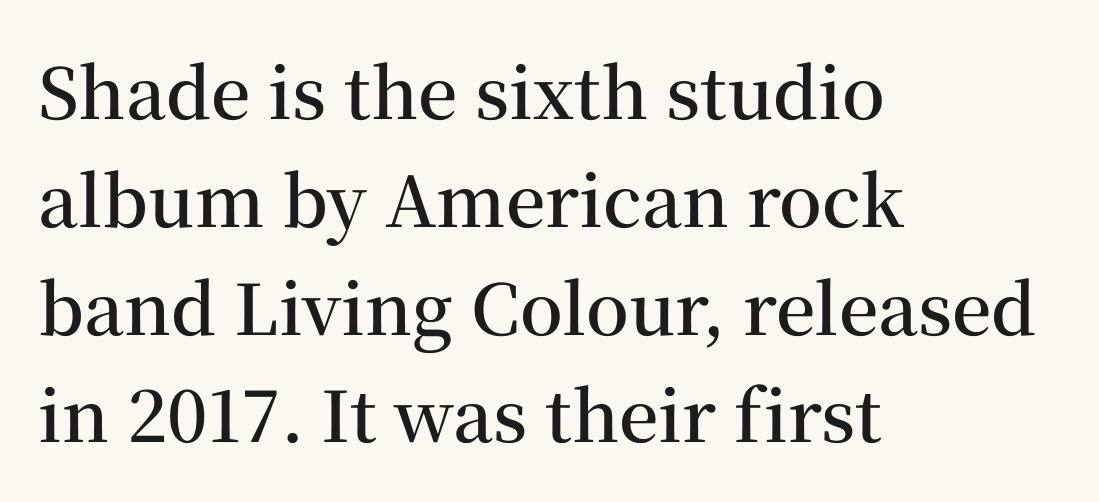
The image shows 70 px semibold serif type, upright; set left-aligned, normal line spacing (1.54x), normal letter spacing, not underlined; medium stroke contrast and a medium x-height.
